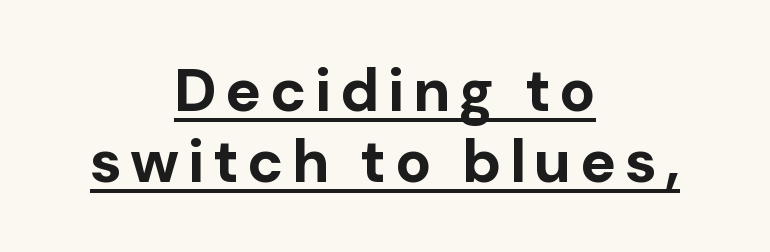
The image shows 60 px bold sans-serif type, upright; set centered, line spacing 1.18x, underlined; low stroke contrast and a medium x-height.
